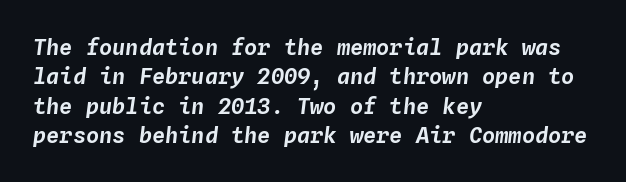
Q: Is the text italic (slanted)? A: Yes, it leans right by about 4 degrees.
Q: Is the text underlined? A: No.
Q: How is the paragraph aligned? A: Left-aligned.
Q: Is the spacing between letters normal or unusually wide? A: Normal.
Q: Is the spacing between lines tight, normal or loose? A: Normal.
